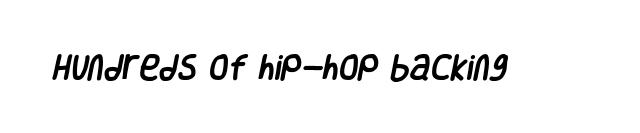
The image shows 28 px condensed sans-serif type; set normal letter spacing, not underlined; low stroke contrast and a large x-height.
